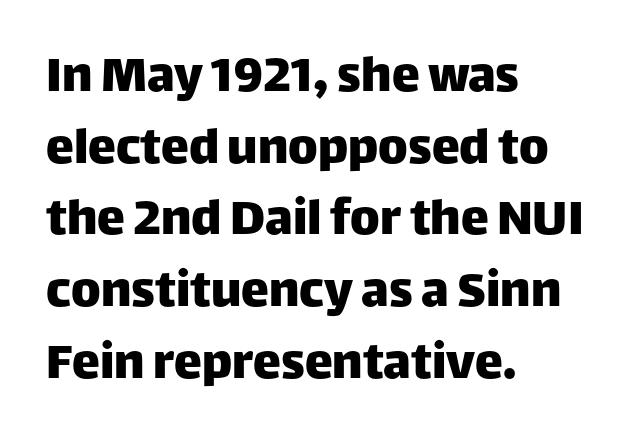
Q: Is the text italic (slanted)? A: No, it is upright.
Q: Is the typeface a serif or a sans-serif typeface? A: Sans-serif.
Q: Is the text underlined? A: No.
Q: How is the paragraph aligned? A: Left-aligned.
Q: Is the spacing between letters normal or unusually wide? A: Normal.
Q: Is the spacing between lines tight, normal or loose? A: Normal.
Q: Width (condensed, normal, or wide)? A: Normal.
Q: Stroke contrast? A: Low.
Q: x-height? A: Large.
Q: Monospaced? A: No.
